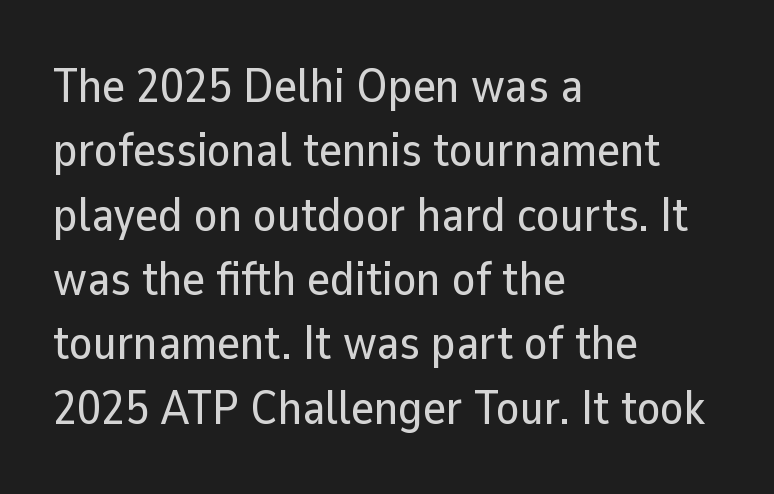
{"serif": "no", "italic": "no", "width": "normal", "stroke_contrast": "low", "x_height": "medium", "monospaced": "no", "underline": "no", "align": "left", "line_spacing": "normal", "line_spacing_ratio": 1.34, "letter_spacing": "normal", "letter_spacing_em": 0.0, "glyph_px": 48}
